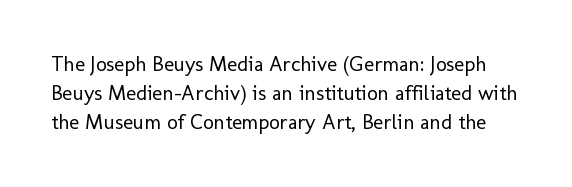
{"italic": "no", "bold": "no", "underline": "no", "line_spacing": "normal", "line_spacing_ratio": 1.39, "letter_spacing": "normal", "letter_spacing_em": 0.0, "glyph_px": 21}
